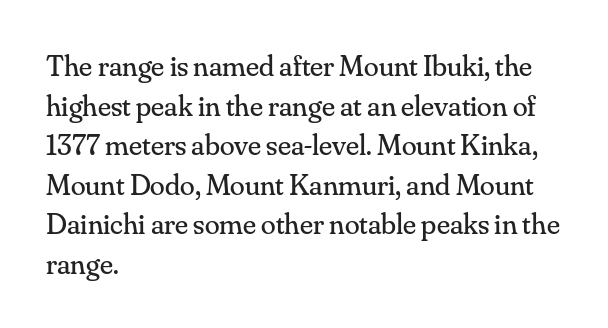
The image shows 30 px regular-weight serif type, upright; set left-aligned, normal line spacing (1.32x), normal letter spacing, not underlined; medium stroke contrast and a small x-height.
